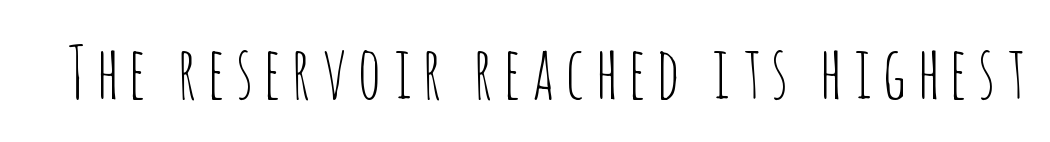
The image shows 72 px thin, condensed sans-serif type, upright; set not underlined; low stroke contrast and a large x-height.
